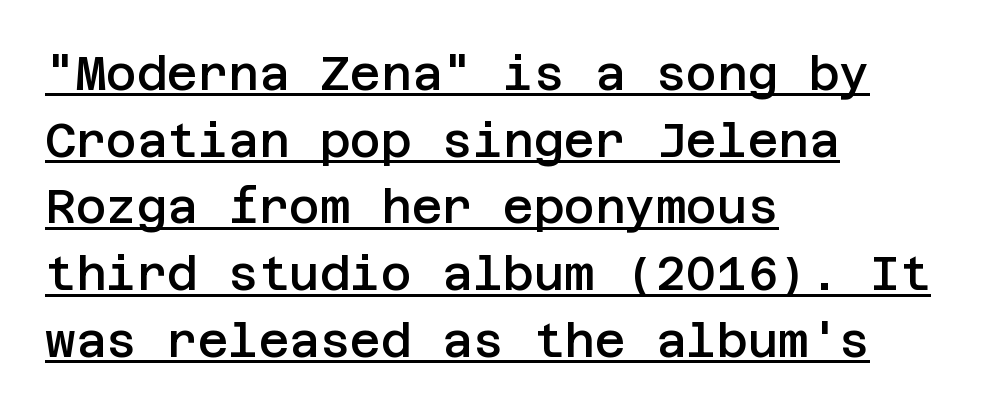
Q: Is the text bold? A: Semi-bold.
Q: Is the text italic (slanted)? A: No, it is upright.
Q: Is the typeface a serif or a sans-serif typeface? A: Sans-serif.
Q: Is the text underlined? A: Yes.
Q: How is the paragraph aligned? A: Left-aligned.
Q: Is the spacing between letters normal or unusually wide? A: Normal.
Q: Is the spacing between lines tight, normal or loose? A: Normal.
Q: Width (condensed, normal, or wide)? A: Normal.
Q: Stroke contrast? A: Low.
Q: x-height? A: Large.
